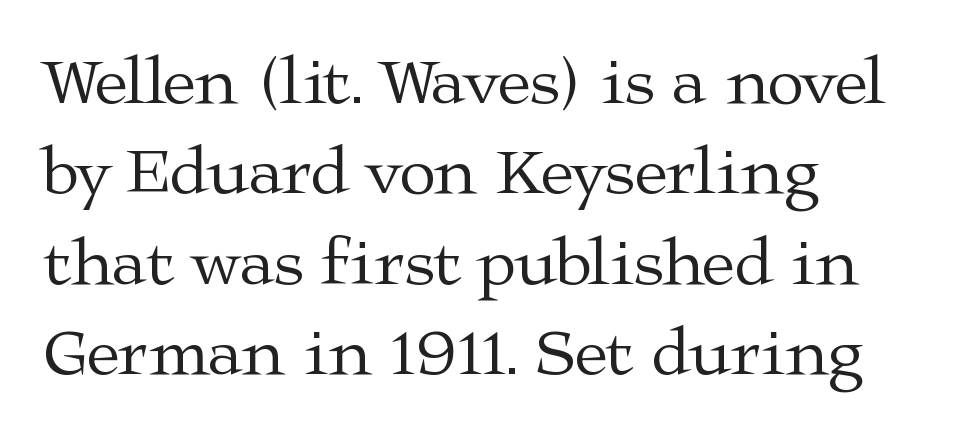
Q: Is the text bold? A: No.
Q: Is the text italic (slanted)? A: No, it is upright.
Q: Is the typeface a serif or a sans-serif typeface? A: Serif.
Q: Is the text underlined? A: No.
Q: How is the paragraph aligned? A: Left-aligned.
Q: Is the spacing between letters normal or unusually wide? A: Normal.
Q: Is the spacing between lines tight, normal or loose? A: Normal.
Q: Width (condensed, normal, or wide)? A: Wide.
Q: Stroke contrast? A: Medium.
Q: x-height? A: Medium.
Q: Monospaced? A: No.
